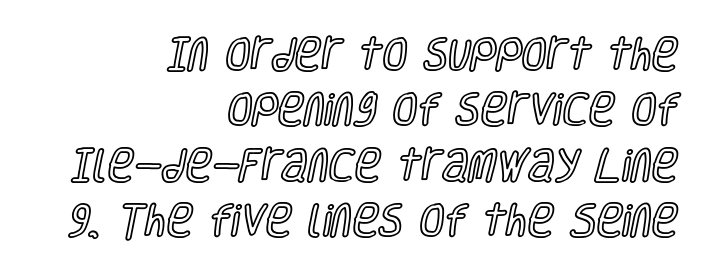
{"width": "condensed", "x_height": "large", "monospaced": "no", "underline": "no", "align": "right", "line_spacing": "normal", "line_spacing_ratio": 1.54, "letter_spacing": "normal", "letter_spacing_em": 0.0, "glyph_px": 36}
